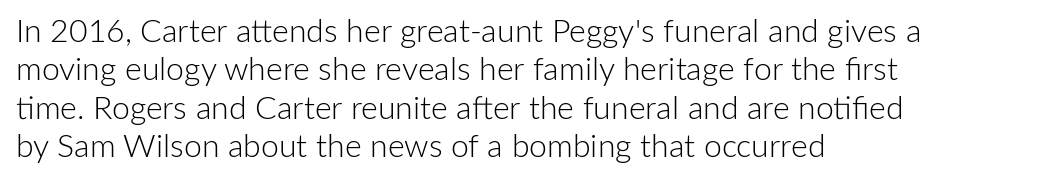
{"serif": "no", "italic": "no", "bold": "no", "weight": "light", "width": "normal", "stroke_contrast": "low", "x_height": "medium", "monospaced": "no", "underline": "no", "align": "left", "line_spacing_ratio": 1.2, "letter_spacing": "normal", "letter_spacing_em": 0.0, "glyph_px": 32}
